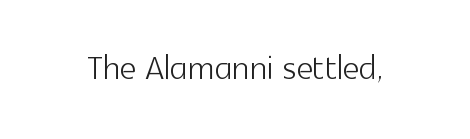
The image shows 46 px light sans-serif type, upright; set normal letter spacing, not underlined; a medium x-height.
